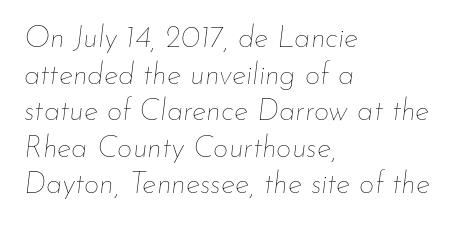
The image shows 30 px thin type, italic (leaning right); set left-aligned, line spacing 1.22x, normal letter spacing, not underlined; low stroke contrast and a small x-height.
